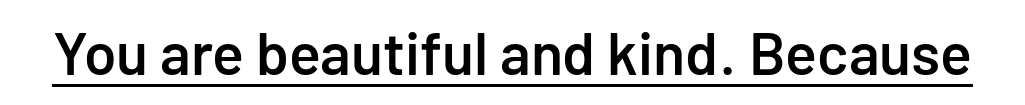
{"serif": "no", "italic": "no", "bold": "semi", "weight": "semibold", "width": "normal", "stroke_contrast": "low", "x_height": "medium", "monospaced": "no", "underline": "yes", "letter_spacing": "normal", "letter_spacing_em": 0.0, "glyph_px": 59}
